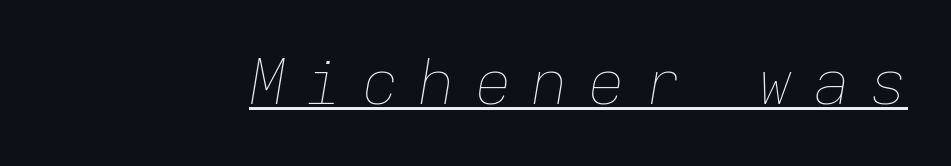
Q: Is the text bold? A: No.
Q: Is the text italic (slanted)? A: Yes, it leans right by about 9 degrees.
Q: Is the text underlined? A: Yes.
Q: Is the spacing between letters normal or unusually wide? A: Unusually wide.
Q: Width (condensed, normal, or wide)? A: Normal.
Q: Stroke contrast? A: Low.
Q: x-height? A: Medium.
Q: Monospaced? A: Yes.
